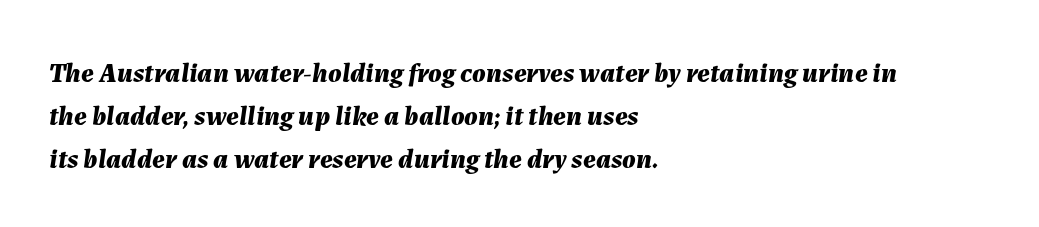
Q: Is the text bold? A: Yes.
Q: Is the text italic (slanted)? A: Yes, it leans right by about 7 degrees.
Q: Is the text underlined? A: No.
Q: How is the paragraph aligned? A: Left-aligned.
Q: Is the spacing between letters normal or unusually wide? A: Normal.
Q: Is the spacing between lines tight, normal or loose? A: Normal.
Q: Width (condensed, normal, or wide)? A: Normal.
Q: Stroke contrast? A: Medium.
Q: x-height? A: Medium.
Q: Monospaced? A: No.
